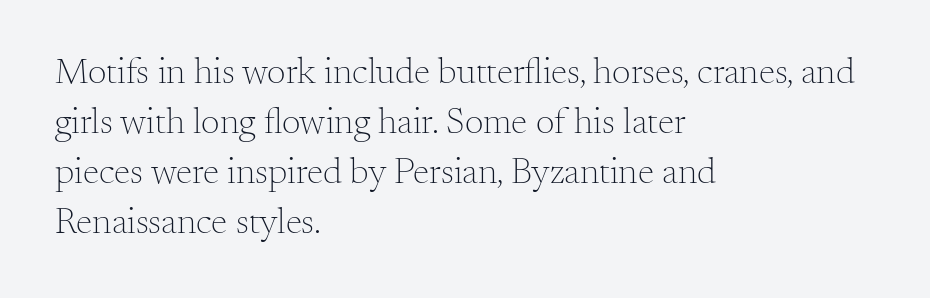
Descenders are the only things crossing below the line. Here the glyphs are tracked normally, forming tight word shapes. The typesetter chose a ragged-right arrangement here. If you measured baseline to baseline, you'd find a middling distance. Italic: no, the glyphs are upright roman.
